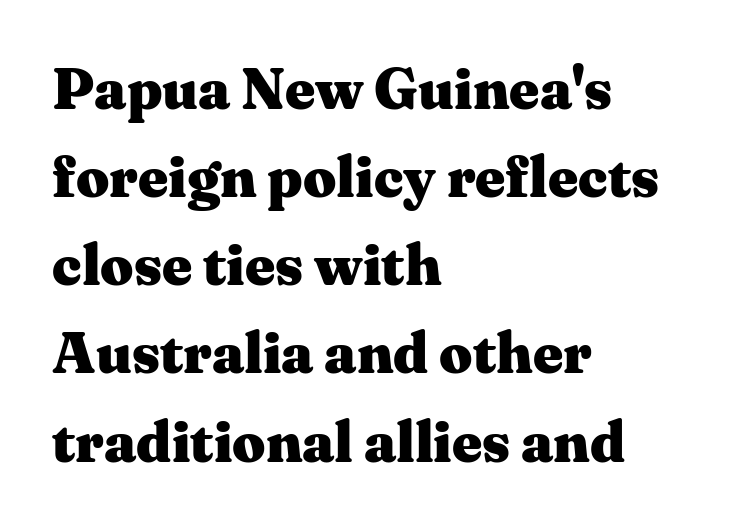
{"serif": "yes", "italic": "no", "bold": "yes", "weight": "heavy", "width": "wide", "stroke_contrast": "medium", "x_height": "medium", "monospaced": "no", "underline": "no", "align": "left", "line_spacing": "normal", "line_spacing_ratio": 1.52, "letter_spacing": "normal", "letter_spacing_em": 0.0, "glyph_px": 58}
